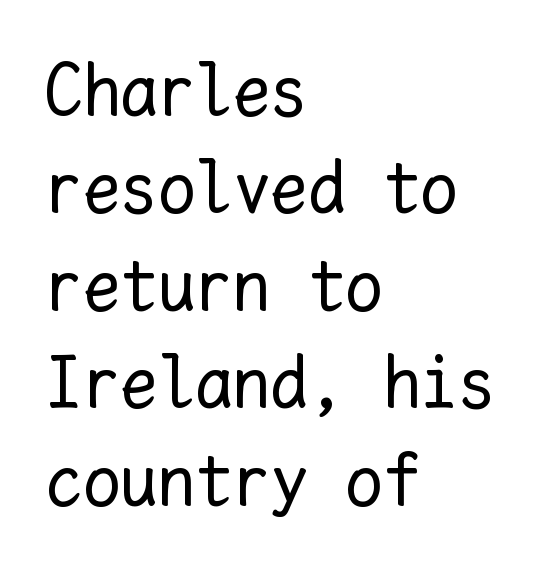
Visually the block forms a straight wall on the left and a jagged coastline on the right. Stroke thickness stays within the range of a standard reading face or lighter. Tall strokes in this sample are plumb rather than angled. You could call the tracking neutral — neither tight nor loose. The passage shown is typed in a monospace face where columns stay perfectly aligned.
